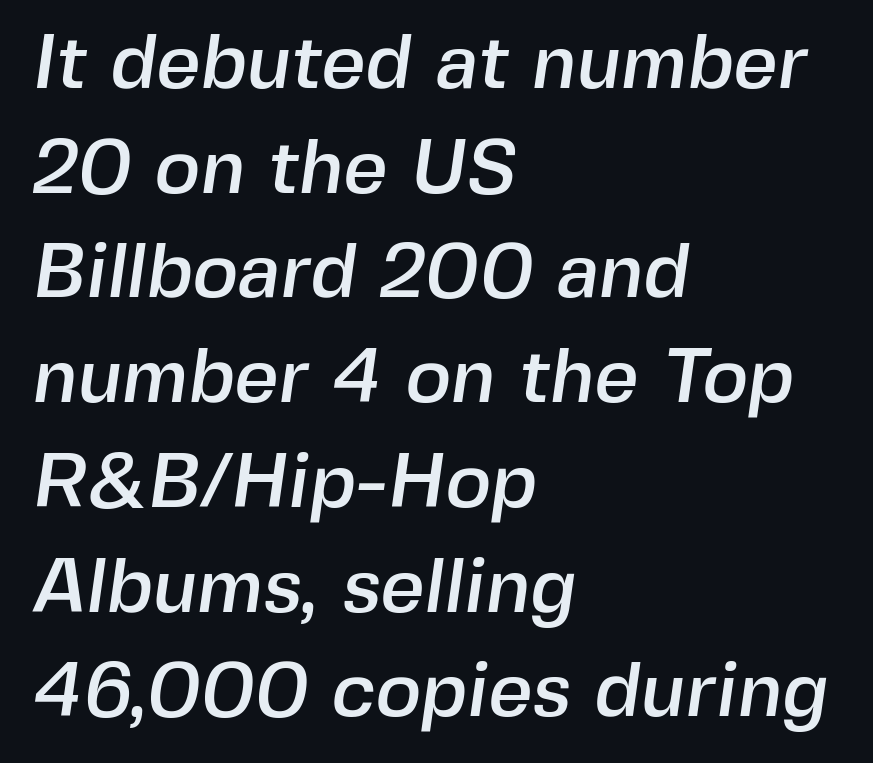
{"serif": "no", "width": "normal", "x_height": "medium", "monospaced": "no", "underline": "no", "align": "left", "line_spacing": "normal", "line_spacing_ratio": 1.36, "letter_spacing": "normal", "letter_spacing_em": 0.0, "glyph_px": 77}
